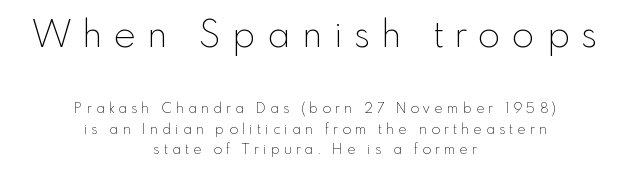
Q: Is the text bold? A: No.
Q: Is the text italic (slanted)? A: No, it is upright.
Q: Is the typeface a serif or a sans-serif typeface? A: Sans-serif.
Q: Is the text underlined? A: No.
Q: How is the paragraph aligned? A: Centered.
Q: Is the spacing between letters normal or unusually wide? A: Unusually wide.
Q: Is the spacing between lines tight, normal or loose? A: Normal.
Q: Which block of text is set in a larger size, the first (top) or the second (bottom)? A: The first (top) one.
Q: Width (condensed, normal, or wide)? A: Normal.
Q: x-height? A: Small.
Q: Monospaced? A: No.
